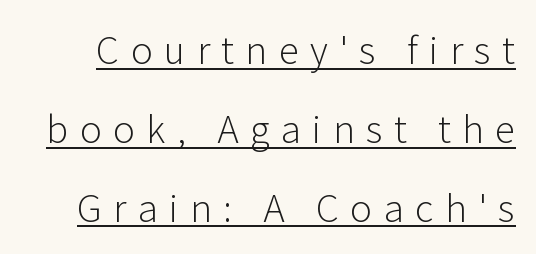
The image shows 37 px light sans-serif type, upright; set loose line spacing (2.13x), unusually wide letter spacing (+0.31 em), underlined; low stroke contrast and a medium x-height.
